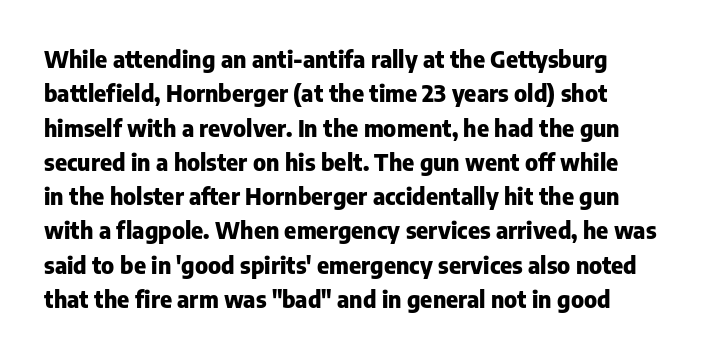
The letters are bold, with thick, heavy strokes. Descender tails drop into unmarked territory. The leading is moderate, giving the passage an even texture. The typography opts for an upright posture over an oblique one.
